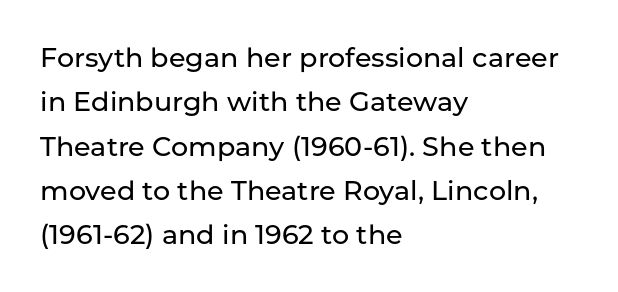
The image shows 27 px text type, upright; set left-aligned, normal line spacing (1.64x), normal letter spacing, not underlined.
